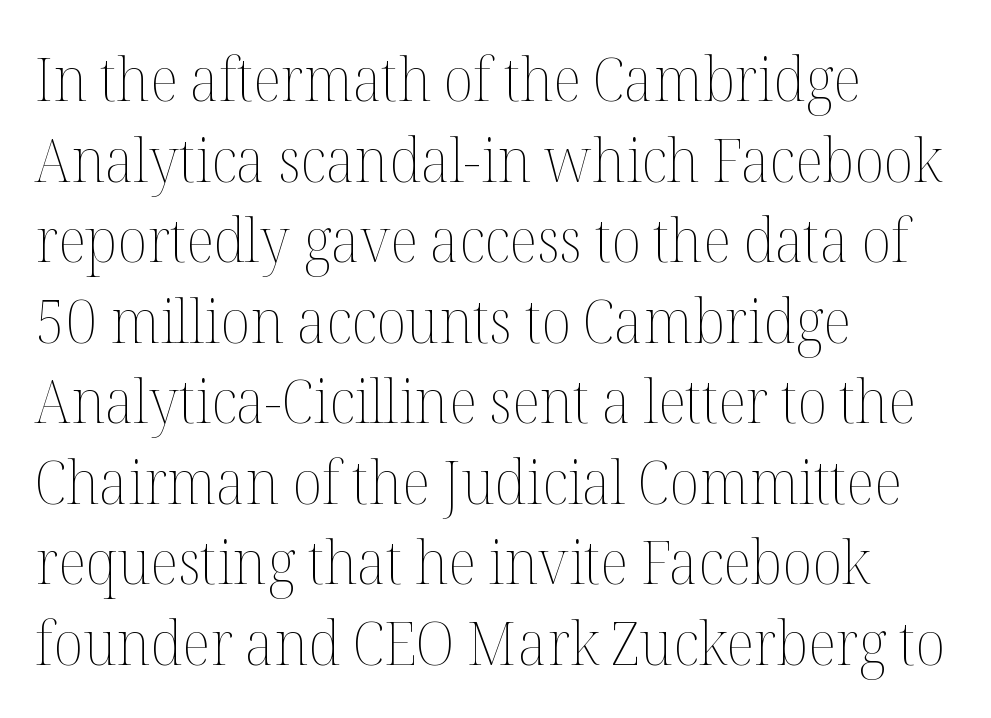
Q: Is the text bold? A: No.
Q: Is the text italic (slanted)? A: No, it is upright.
Q: Is the text underlined? A: No.
Q: How is the paragraph aligned? A: Left-aligned.
Q: Is the spacing between letters normal or unusually wide? A: Normal.
Q: Is the spacing between lines tight, normal or loose? A: Normal.
Q: Width (condensed, normal, or wide)? A: Normal.
Q: Stroke contrast? A: Medium.
Q: x-height? A: Medium.
Q: Monospaced? A: No.
